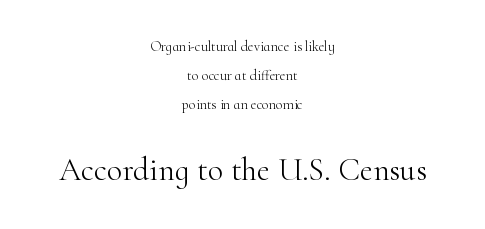
Check the space under the baseline: it is left empty. Serifs: yes, visible at the terminals of the letterforms. The font sits on the lighter half of the weight spectrum, regular included. A centered setting, common on invitations and titles, is used for this passage.
